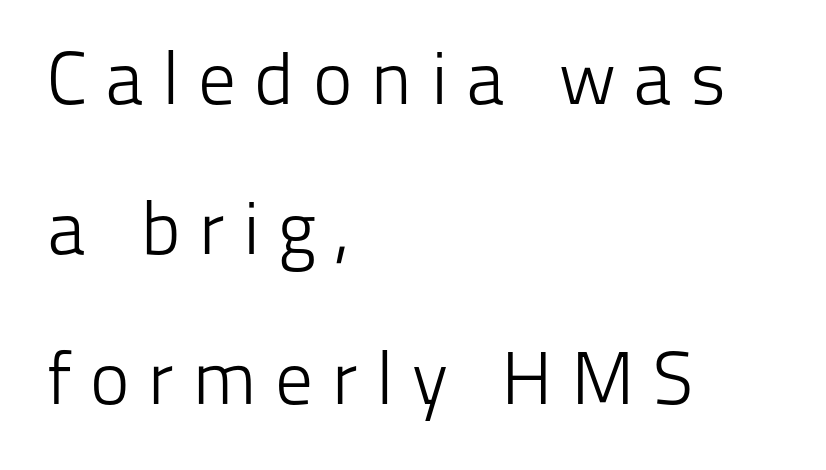
Q: Is the text bold? A: No.
Q: Is the text italic (slanted)? A: No, it is upright.
Q: Is the typeface a serif or a sans-serif typeface? A: Sans-serif.
Q: Is the text underlined? A: No.
Q: How is the paragraph aligned? A: Left-aligned.
Q: Is the spacing between letters normal or unusually wide? A: Unusually wide.
Q: Is the spacing between lines tight, normal or loose? A: Loose.
Q: Width (condensed, normal, or wide)? A: Normal.
Q: Stroke contrast? A: Low.
Q: x-height? A: Medium.
Q: Monospaced? A: No.
